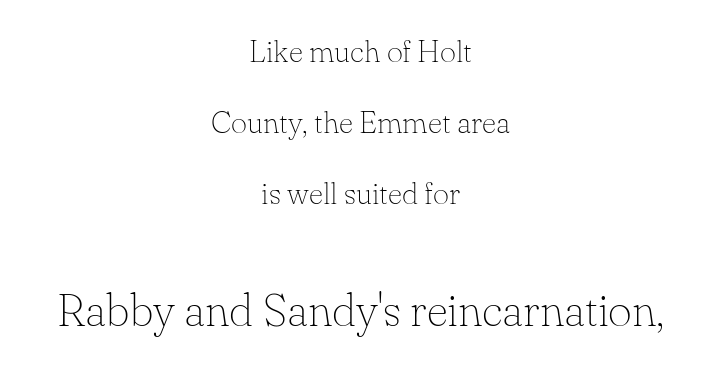
The image shows 46 px thin serif type, upright; set centered, loose line spacing (2.29x), normal letter spacing, not underlined; the second (bottom) block is 1.48x larger; low stroke contrast and a small x-height.
